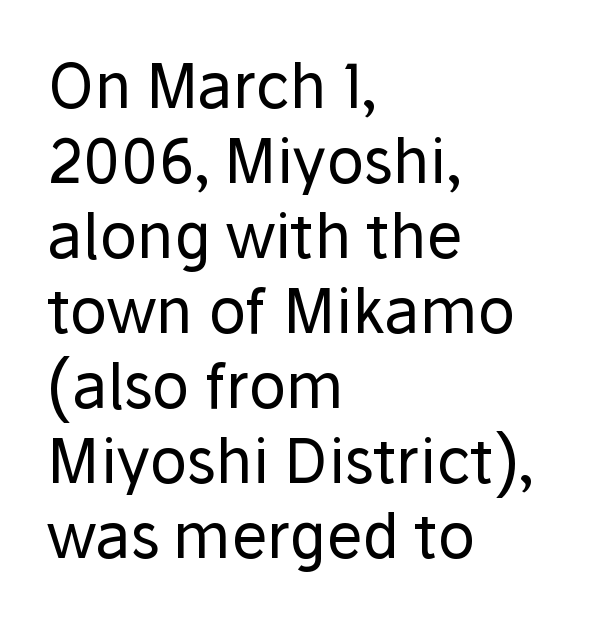
The passage shown is not underscored anywhere. The weight would be labelled regular, book, light, or lighter still. The letters stand straight up with perfectly vertical stems. Character widths vary here, with narrow letters taking less room than wide ones. Which margin do the lines hug? The left one — the right edge is uneven. You can tell from the bare stems that sans-serif type was used.
